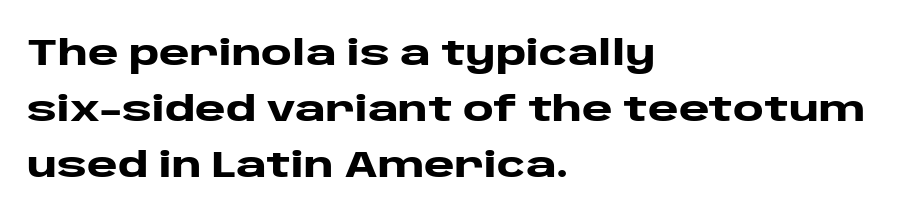
Character widths vary here, with narrow letters taking less room than wide ones. Check where the strokes stop: nothing finishes them off — pure sans. Each line starts at the same left margin while the right side varies. Pretty heavy lettering here — definitely bold. Vertical strokes here are truly vertical.
